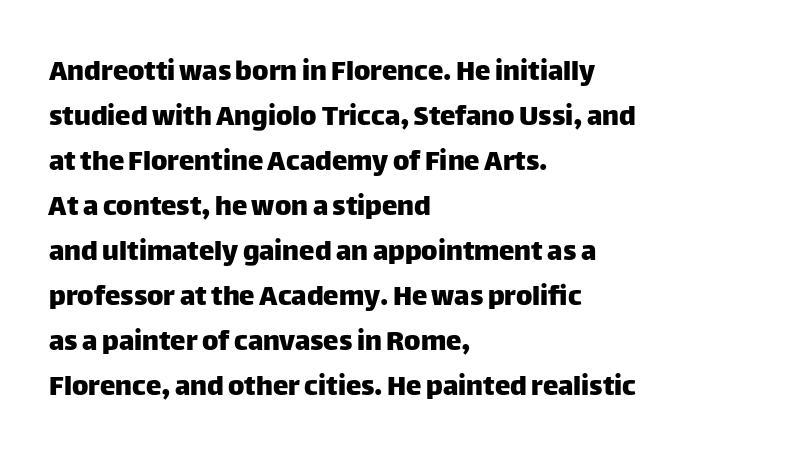
The image shows 31 px sans-serif type, upright; set left-aligned, normal line spacing (1.45x), normal letter spacing, not underlined; low stroke contrast and a large x-height.
